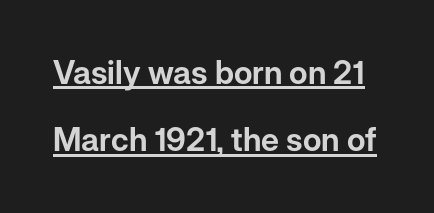
The image shows 32 px sans-serif type, upright; set loose line spacing (2.1x), normal letter spacing, underlined; low stroke contrast and a medium x-height.
